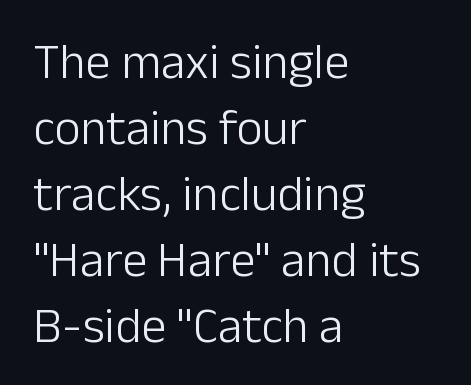
Stem width sits at or under what a default text font uses. You could not count columns in this text — the font is proportionally spaced. The type sits square on the baseline with zero lean. The type family on display is of the sans-serif kind. Does extra space separate the letters? No, they use regular spacing. Teacher's note: observe the even left margin — that is flush-left alignment.
